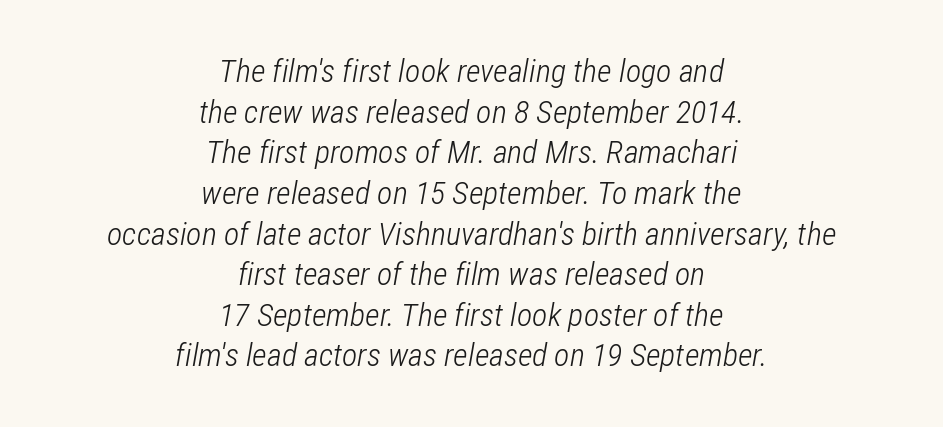
{"italic": "yes", "lean": "right", "slant_degrees": 12, "bold": "no", "weight": "light", "width": "condensed", "stroke_contrast": "low", "x_height": "medium", "monospaced": "no", "underline": "no", "align": "center", "line_spacing": "normal", "line_spacing_ratio": 1.27, "letter_spacing": "normal", "letter_spacing_em": 0.0, "glyph_px": 32}
